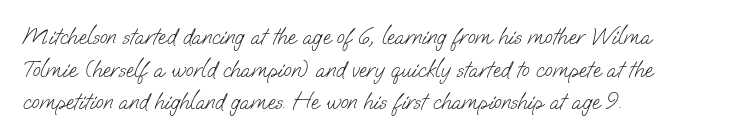
The image shows 23 px text type; set left-aligned, normal line spacing (1.42x), normal letter spacing, not underlined.
